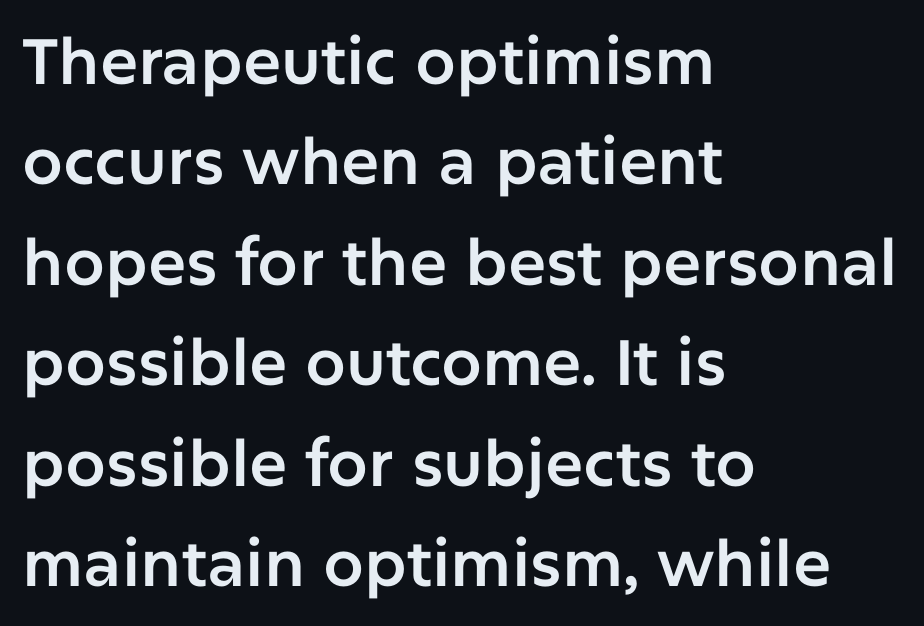
Compared with a centered layout, this one pins lines to the left instead. Honestly, there is no underline to notice here at all. The face used here is proportionally spaced, like ordinary book or web type. Is there any slant? The stems are plumb.
